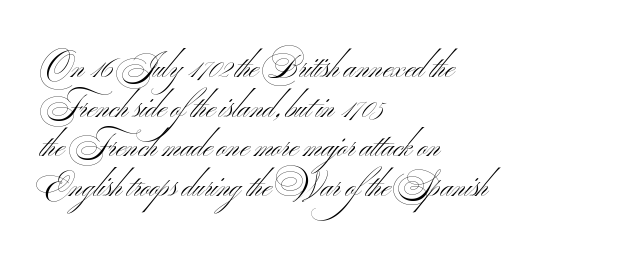
{"serif": "no", "bold": "no", "weight": "light", "width": "wide", "stroke_contrast": "medium", "x_height": "small", "monospaced": "no", "underline": "no", "align": "left", "line_spacing": "normal", "line_spacing_ratio": 1.28, "letter_spacing": "normal", "letter_spacing_em": 0.0, "glyph_px": 31}
